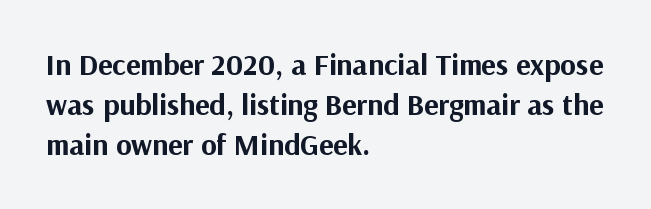
Q: Is the text bold? A: Yes.
Q: Is the text italic (slanted)? A: No, it is upright.
Q: Is the typeface a serif or a sans-serif typeface? A: Sans-serif.
Q: Is the text underlined? A: No.
Q: How is the paragraph aligned? A: Left-aligned.
Q: Is the spacing between letters normal or unusually wide? A: Normal.
Q: Is the spacing between lines tight, normal or loose? A: Normal.
Q: Width (condensed, normal, or wide)? A: Normal.
Q: Stroke contrast? A: Medium.
Q: x-height? A: Medium.
Q: Monospaced? A: No.
